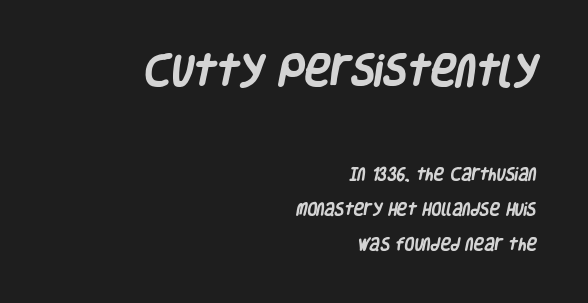
Compared with typical body copy, the letter spacing here is the same. Baseline-to-baseline distance is far greater than the letter height. Which chunk is bigger? The first one — the top block dwarfs the bottom. This rendering uses right alignment, leaving the left contour irregular. These lines are rendered in a variable-pitch font.
